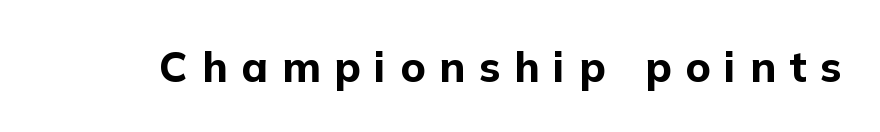
Q: Is the text bold? A: Yes.
Q: Is the text italic (slanted)? A: No, it is upright.
Q: Is the typeface a serif or a sans-serif typeface? A: Sans-serif.
Q: Is the text underlined? A: No.
Q: Is the spacing between letters normal or unusually wide? A: Unusually wide.
Q: Width (condensed, normal, or wide)? A: Normal.
Q: Stroke contrast? A: Low.
Q: x-height? A: Medium.
Q: Monospaced? A: No.
